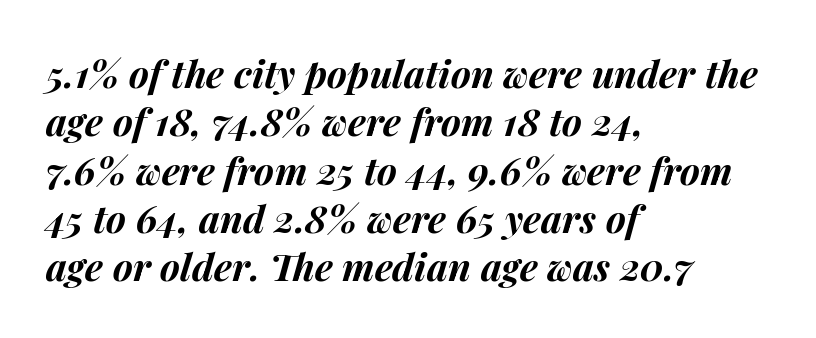
You could not count columns in this text — the font is proportionally spaced. Casual observation: everything's shoved over to the left. The area under the type is left untouched. Spacing between characters is what you'd get straight out of the box. The lettering tilts uniformly, giving the passage an italic look.
